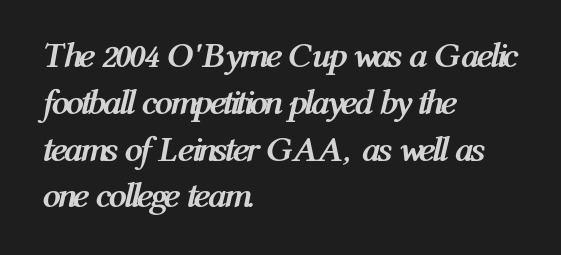
{"italic": "yes", "lean": "right", "slant_degrees": 12, "bold": "yes", "weight": "semibold", "width": "condensed", "stroke_contrast": "medium", "x_height": "medium", "monospaced": "no", "underline": "no", "align": "left", "line_spacing": "normal", "line_spacing_ratio": 1.3, "letter_spacing": "normal", "letter_spacing_em": 0.0, "glyph_px": 36}
